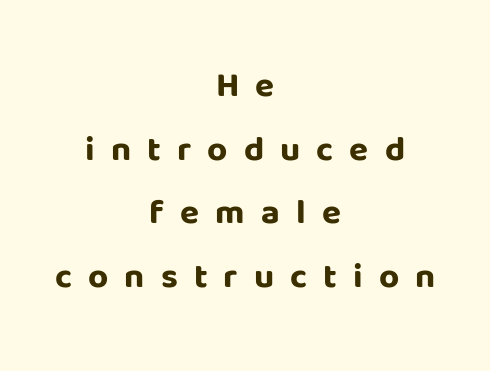
Q: Is the text bold? A: Yes.
Q: Is the text italic (slanted)? A: No, it is upright.
Q: Is the typeface a serif or a sans-serif typeface? A: Sans-serif.
Q: Is the text underlined? A: No.
Q: How is the paragraph aligned? A: Centered.
Q: Is the spacing between letters normal or unusually wide? A: Unusually wide.
Q: Width (condensed, normal, or wide)? A: Normal.
Q: Stroke contrast? A: Low.
Q: x-height? A: Large.
Q: Monospaced? A: No.
